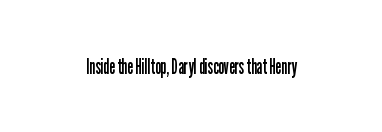
{"italic": "no", "bold": "no", "underline": "no", "letter_spacing": "normal", "letter_spacing_em": 0.0, "glyph_px": 21}
